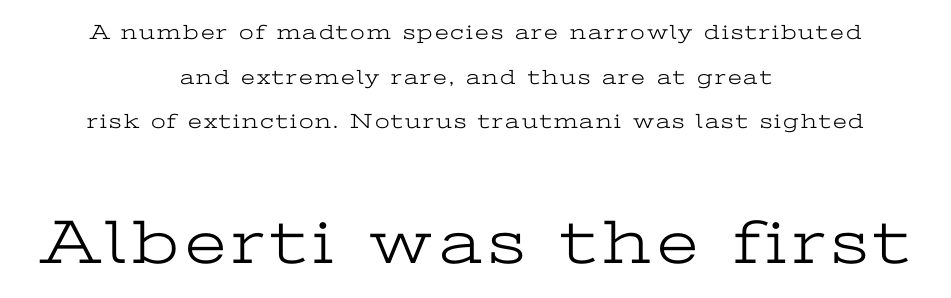
The image shows 63 px light, wide serif type, upright; set centered, loose line spacing (2.13x), not underlined; the second (bottom) block is 3.0x larger; low stroke contrast and a medium x-height.
